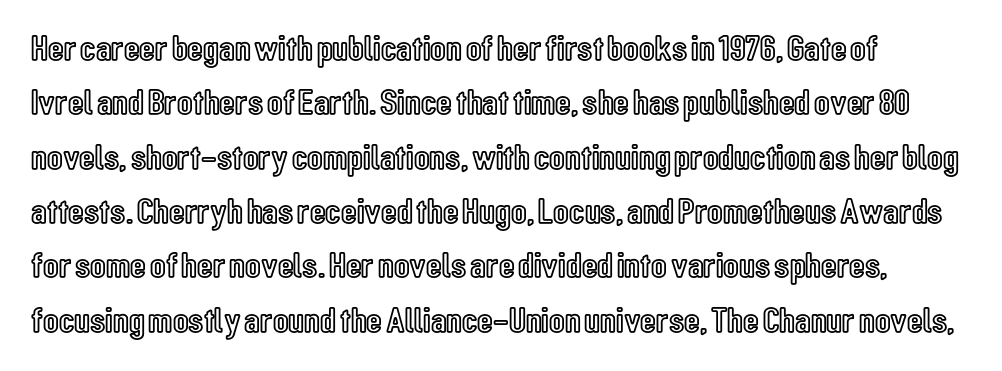
In terms of leading, this rendering sits right in the middle. Is the letter spacing exaggerated? No — it looks like the ordinary default. Posture: upright roman. Unmarked baselines from the first word to the last.
